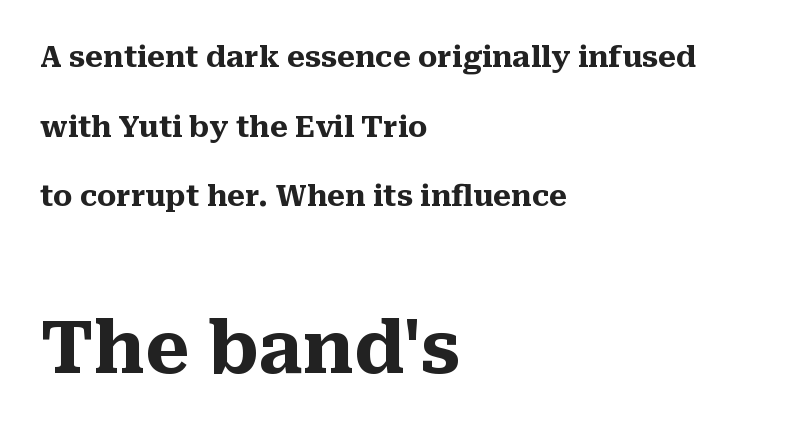
Q: Is the text bold? A: Yes.
Q: Is the text italic (slanted)? A: No, it is upright.
Q: Is the typeface a serif or a sans-serif typeface? A: Serif.
Q: Is the text underlined? A: No.
Q: How is the paragraph aligned? A: Left-aligned.
Q: Is the spacing between letters normal or unusually wide? A: Normal.
Q: Is the spacing between lines tight, normal or loose? A: Loose.
Q: Which block of text is set in a larger size, the first (top) or the second (bottom)? A: The second (bottom) one.
Q: Width (condensed, normal, or wide)? A: Normal.
Q: Stroke contrast? A: Medium.
Q: x-height? A: Medium.
Q: Monospaced? A: No.
